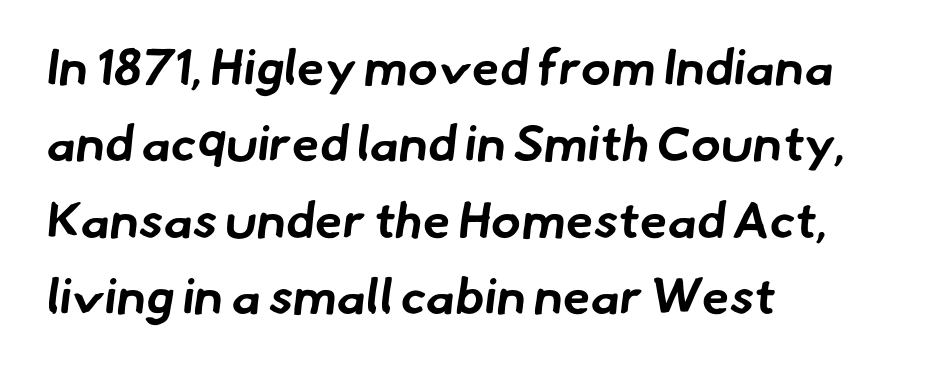
{"serif": "no", "bold": "yes", "weight": "bold", "width": "normal", "stroke_contrast": "low", "x_height": "small", "monospaced": "no", "underline": "no", "align": "left", "line_spacing": "normal", "line_spacing_ratio": 1.53, "letter_spacing": "normal", "letter_spacing_em": 0.0, "glyph_px": 50}
